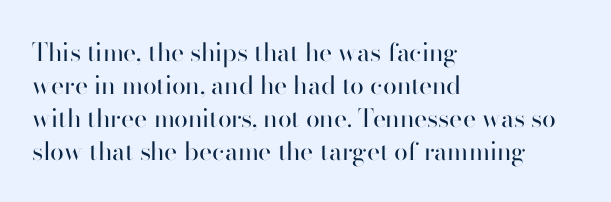
Q: Is the text bold? A: No.
Q: Is the text italic (slanted)? A: No, it is upright.
Q: Is the text underlined? A: No.
Q: How is the paragraph aligned? A: Left-aligned.
Q: Is the spacing between letters normal or unusually wide? A: Normal.
Q: Is the spacing between lines tight, normal or loose? A: Normal.
